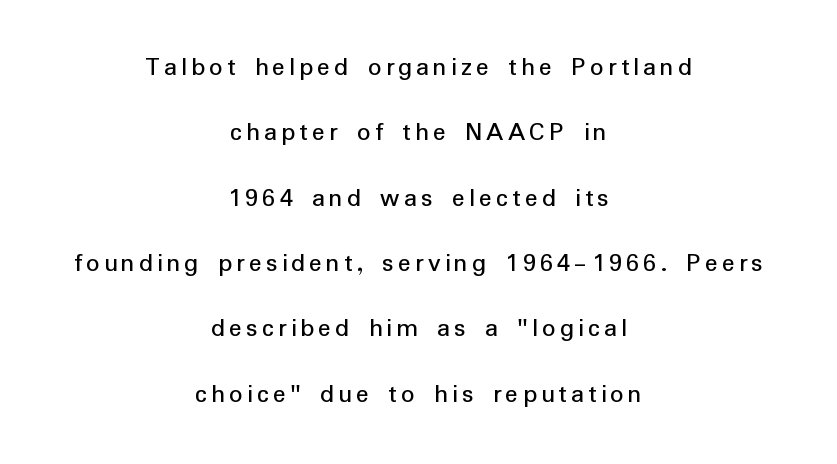
{"italic": "no", "bold": "no", "underline": "no", "align": "center", "line_spacing": "loose", "line_spacing_ratio": 2.42, "glyph_px": 27}
